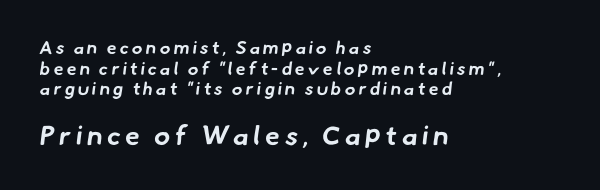
Q: Is the text bold? A: Yes.
Q: Is the text underlined? A: No.
Q: How is the paragraph aligned? A: Left-aligned.
Q: Is the spacing between lines tight, normal or loose? A: Tight.
Q: Which block of text is set in a larger size, the first (top) or the second (bottom)? A: The second (bottom) one.
